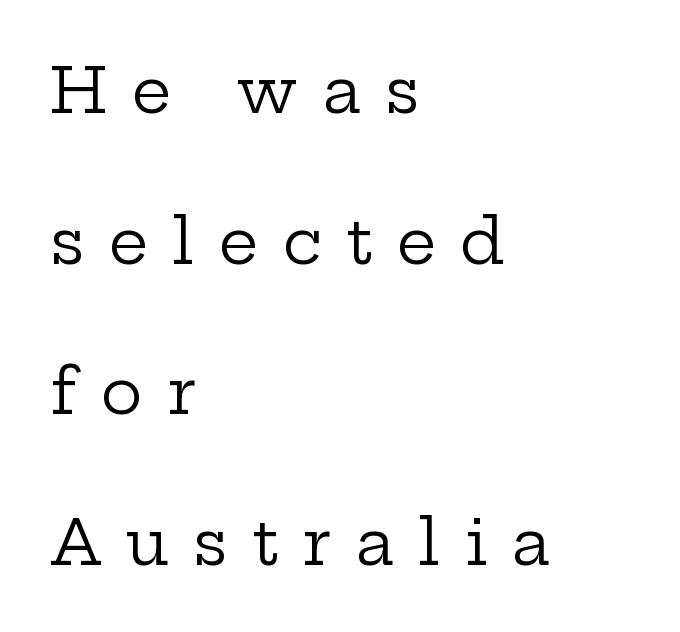
The image shows 63 px regular-weight, wide serif type, upright; set left-aligned, loose line spacing (2.39x), unusually wide letter spacing (+0.38 em), not underlined; low stroke contrast and a medium x-height.
